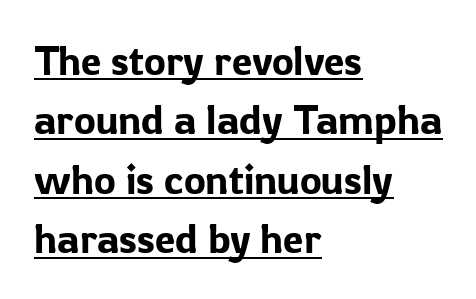
One-word summary of the alignment: left. These lines are composed in type without serifs. Does the leading feel generous? No, just average. Between one letter and the next there's only the usual sliver of space. The string is rendered with underlining switched on.
